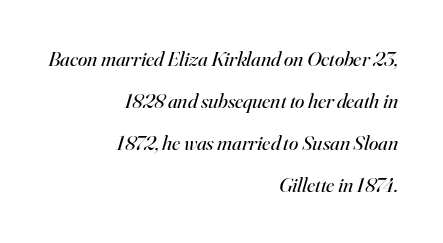
{"italic": "yes", "lean": "right", "slant_degrees": 16, "bold": "no", "underline": "no", "align": "right", "line_spacing": "loose", "line_spacing_ratio": 2.0, "letter_spacing": "normal", "letter_spacing_em": 0.0, "glyph_px": 21}
